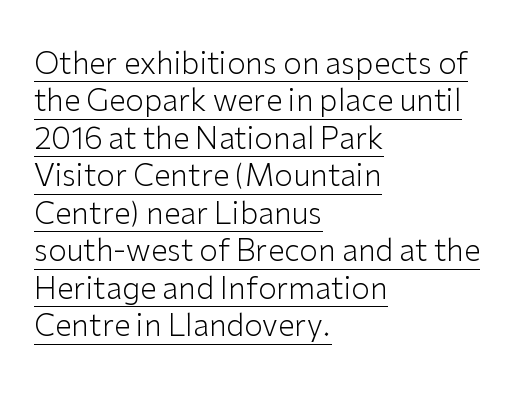
{"serif": "no", "italic": "no", "bold": "no", "weight": "light", "width": "normal", "stroke_contrast": "low", "x_height": "medium", "monospaced": "no", "underline": "yes", "align": "left", "line_spacing": "normal", "line_spacing_ratio": 1.25, "letter_spacing": "normal", "letter_spacing_em": 0.0, "glyph_px": 30}
